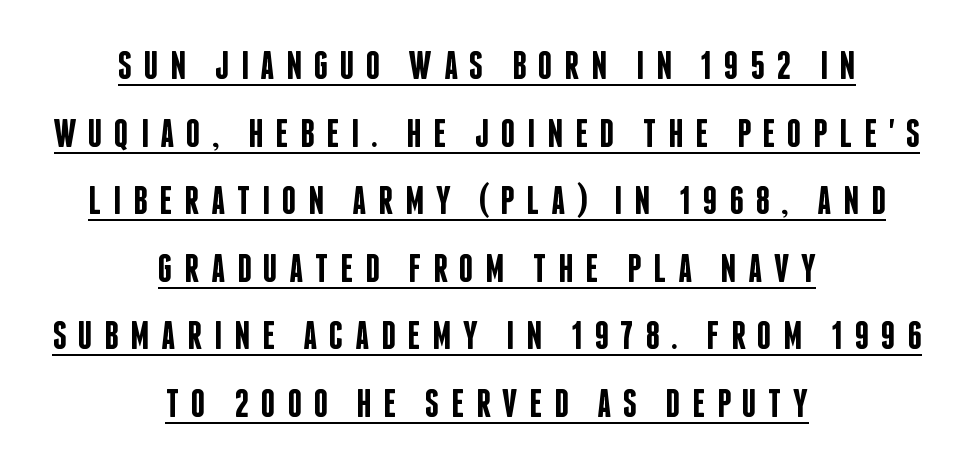
{"serif": "no", "italic": "no", "bold": "semi", "weight": "semibold", "width": "condensed", "stroke_contrast": "low", "x_height": "large", "monospaced": "no", "underline": "yes", "align": "center", "line_spacing": "normal", "line_spacing_ratio": 1.69, "letter_spacing": "wide", "letter_spacing_em": 0.29, "glyph_px": 40}
